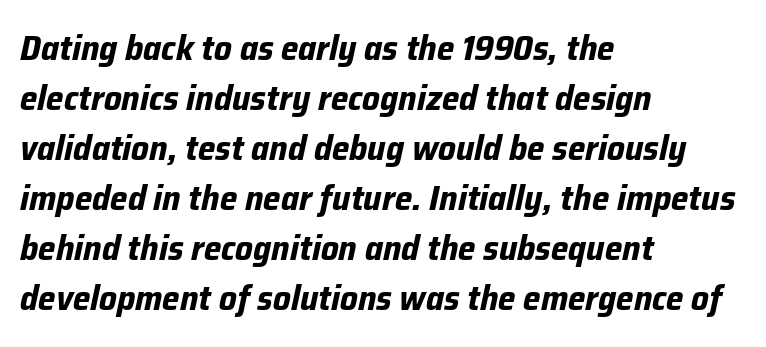
In terms of leading, this rendering sits right in the middle. These lines were composed using italics. Plain, unruled lines of type. Students, this is bold: see how much ink each stroke carries. Tracking value appears to be zero — textbook default spacing.
